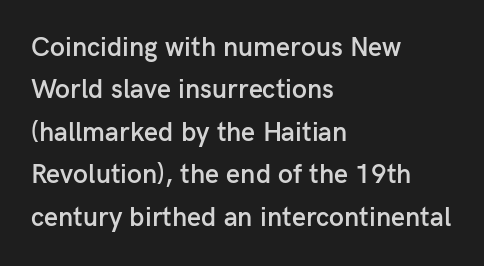
The image shows 27 px text type, upright; set left-aligned, normal line spacing (1.57x), normal letter spacing, not underlined.
